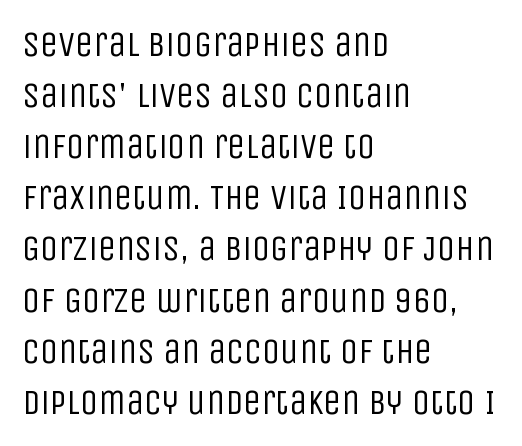
Q: Is the text bold? A: No.
Q: Is the text italic (slanted)? A: No, it is upright.
Q: Is the typeface a serif or a sans-serif typeface? A: Sans-serif.
Q: Is the text underlined? A: No.
Q: How is the paragraph aligned? A: Left-aligned.
Q: Is the spacing between letters normal or unusually wide? A: Normal.
Q: Is the spacing between lines tight, normal or loose? A: Normal.
Q: Width (condensed, normal, or wide)? A: Condensed.
Q: Stroke contrast? A: Low.
Q: x-height? A: Large.
Q: Monospaced? A: No.
